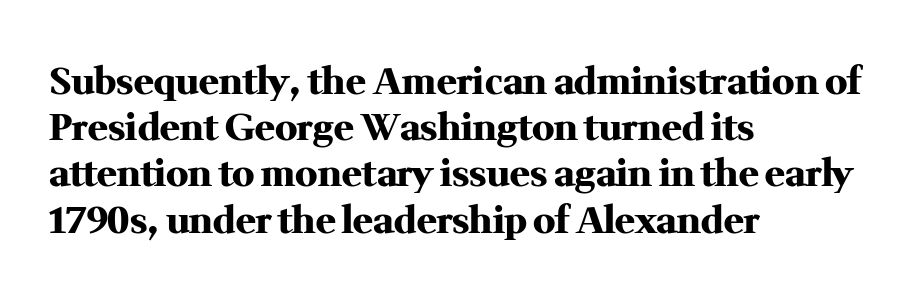
The image shows 37 px heavy serif type, upright; set left-aligned, normal line spacing (1.25x), normal letter spacing, not underlined; medium stroke contrast and a medium x-height.
